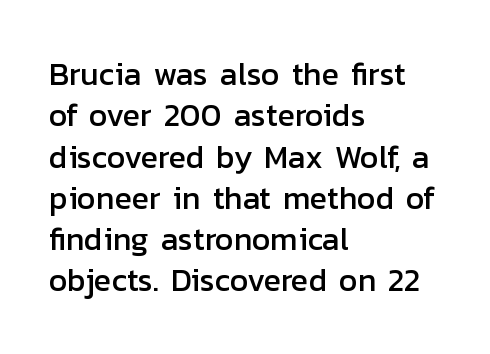
The image shows 32 px sans-serif type, upright; set left-aligned, normal line spacing (1.29x), normal letter spacing, not underlined; low stroke contrast and a medium x-height.
